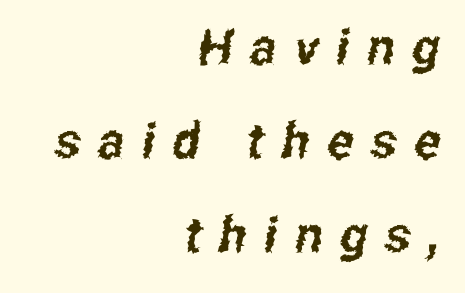
{"serif": "no", "width": "condensed", "stroke_contrast": "low", "x_height": "medium", "monospaced": "no", "underline": "no", "align": "right", "line_spacing": "loose", "line_spacing_ratio": 1.92, "letter_spacing": "wide", "letter_spacing_em": 0.36, "glyph_px": 49}
